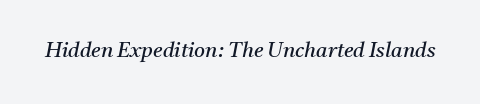
Q: Is the text bold? A: No.
Q: Is the text italic (slanted)? A: Yes, it leans right by about 11 degrees.
Q: Is the text underlined? A: No.
Q: Is the spacing between letters normal or unusually wide? A: Normal.
